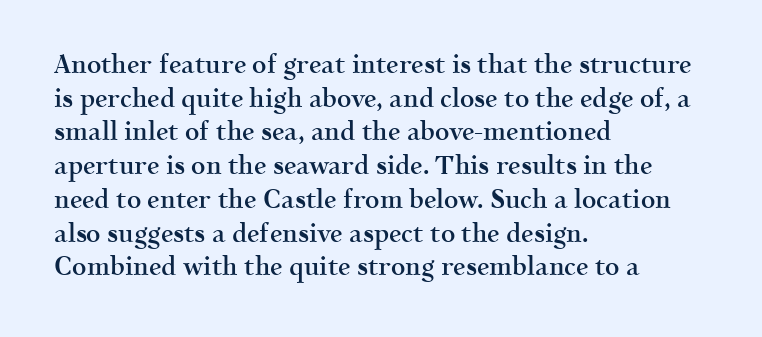
{"italic": "no", "bold": "semi", "underline": "no", "align": "left", "line_spacing": "normal", "line_spacing_ratio": 1.35, "letter_spacing": "normal", "letter_spacing_em": 0.0, "glyph_px": 25}
